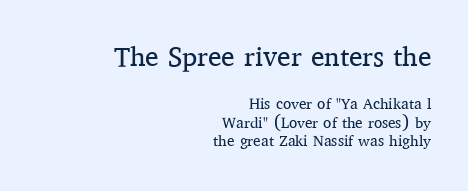
The string is rendered with underlining switched off. Stroke thickness stays within the range of a standard reading face or lighter. You can tell it's not italic because the verticals are truly vertical. The letterforms sit shoulder to shoulder at normal distance. If you squint, the top block still reads clearly — it's the larger of the two.
